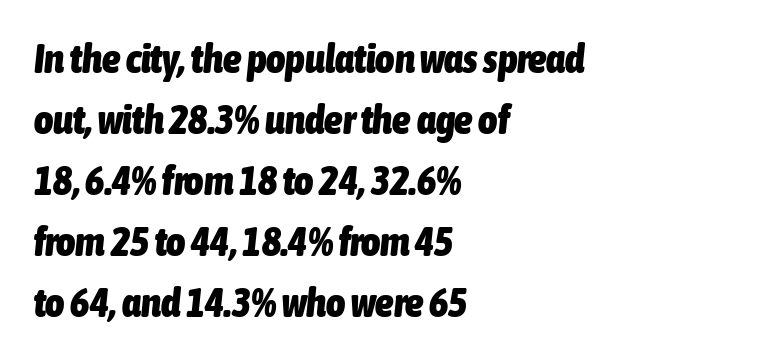
{"italic": "yes", "lean": "right", "slant_degrees": 6, "bold": "yes", "weight": "heavy", "width": "condensed", "stroke_contrast": "low", "x_height": "medium", "monospaced": "no", "underline": "no", "align": "left", "line_spacing": "normal", "line_spacing_ratio": 1.49, "letter_spacing": "normal", "letter_spacing_em": 0.0, "glyph_px": 41}
